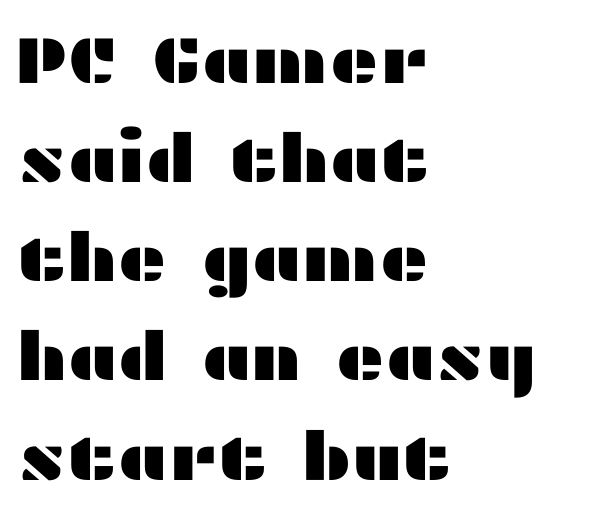
Q: Is the text italic (slanted)? A: No, it is upright.
Q: Is the typeface a serif or a sans-serif typeface? A: Sans-serif.
Q: Is the text underlined? A: No.
Q: How is the paragraph aligned? A: Left-aligned.
Q: Is the spacing between letters normal or unusually wide? A: Normal.
Q: Is the spacing between lines tight, normal or loose? A: Normal.
Q: Width (condensed, normal, or wide)? A: Wide.
Q: Stroke contrast? A: Medium.
Q: x-height? A: Medium.
Q: Monospaced? A: No.
